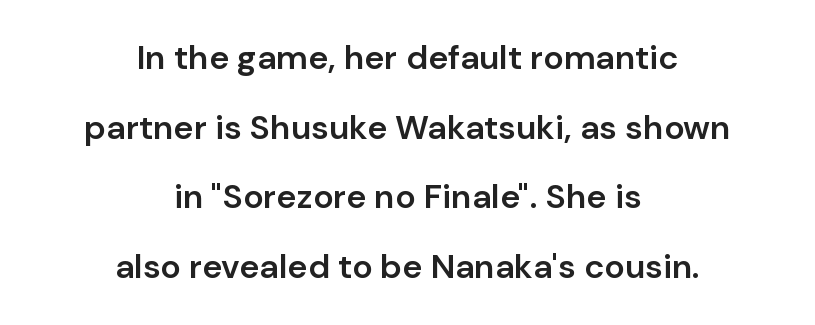
{"serif": "no", "italic": "no", "bold": "semi", "weight": "semibold", "width": "normal", "stroke_contrast": "low", "x_height": "medium", "monospaced": "no", "underline": "no", "align": "center", "line_spacing": "loose", "line_spacing_ratio": 2.05, "letter_spacing": "normal", "letter_spacing_em": 0.0, "glyph_px": 34}
